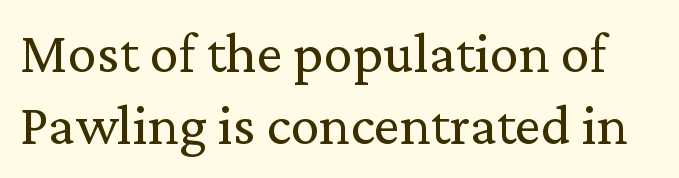
The image shows 58 px regular-weight serif type, upright; set normal line spacing (1.25x), normal letter spacing, not underlined; medium stroke contrast and a medium x-height.
